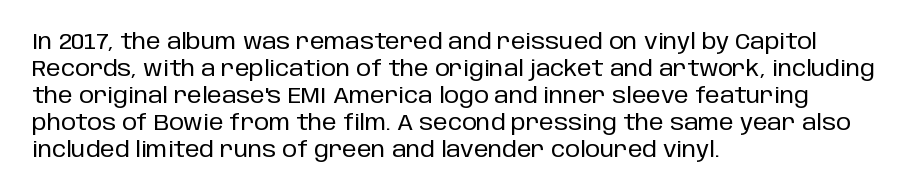
Q: Is the text italic (slanted)? A: No, it is upright.
Q: Is the text underlined? A: No.
Q: How is the paragraph aligned? A: Left-aligned.
Q: Is the spacing between letters normal or unusually wide? A: Normal.
Q: Is the spacing between lines tight, normal or loose? A: Normal.
